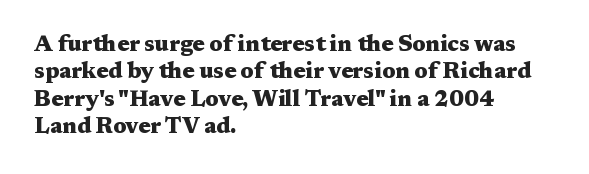
Only glyphs here, with clear space below each row. The type sits square on the baseline with zero lean. Short note: letters normally spaced. Summary of vertical rhythm: regular, with standard interline spacing. Thick stems and heavy bowls — unmistakably bold. Short and long lines alike share a common starting point at left.
